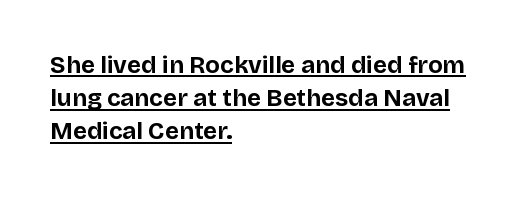
{"italic": "no", "bold": "yes", "underline": "yes", "align": "left", "line_spacing": "normal", "line_spacing_ratio": 1.38, "letter_spacing": "normal", "letter_spacing_em": 0.0, "glyph_px": 24}
